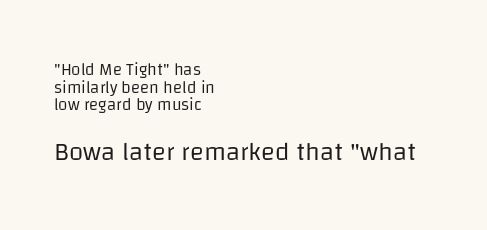
{"italic": "no", "bold": "no", "underline": "no", "align": "left", "line_spacing": "tight", "line_spacing_ratio": 1.04, "letter_spacing": "normal", "letter_spacing_em": 0.0, "larger_block": "second", "size_ratio": 1.53, "glyph_px": 26}
